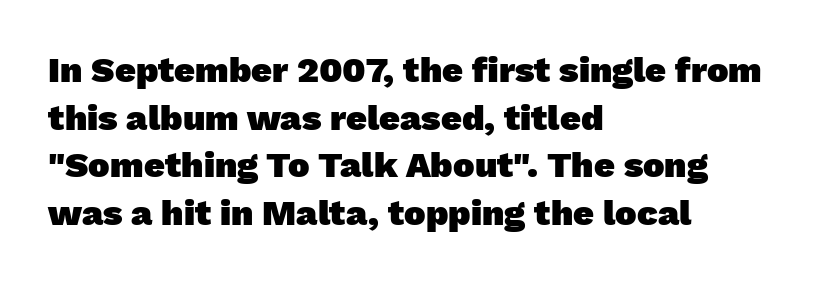
Q: Is the text bold? A: Yes.
Q: Is the typeface a serif or a sans-serif typeface? A: Sans-serif.
Q: Is the text underlined? A: No.
Q: How is the paragraph aligned? A: Left-aligned.
Q: Is the spacing between letters normal or unusually wide? A: Normal.
Q: Is the spacing between lines tight, normal or loose? A: Normal.
Q: Width (condensed, normal, or wide)? A: Normal.
Q: Stroke contrast? A: Low.
Q: x-height? A: Medium.
Q: Monospaced? A: No.
